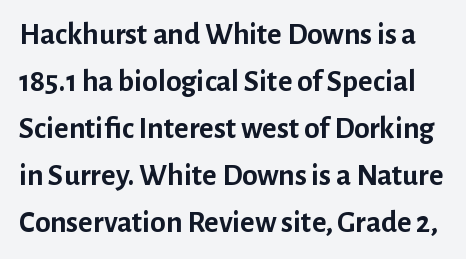
The image shows 31 px semibold sans-serif type, upright; set normal line spacing (1.52x), normal letter spacing, not underlined; low stroke contrast and a medium x-height.
